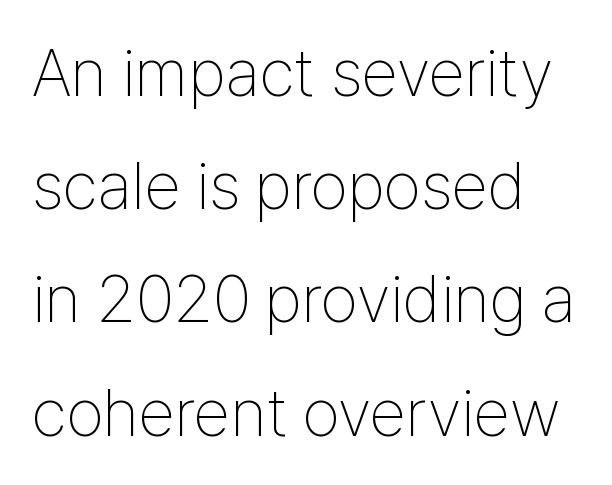
The image shows 67 px thin, condensed sans-serif type, upright; set normal line spacing (1.69x), normal letter spacing, not underlined; low stroke contrast and a medium x-height.
